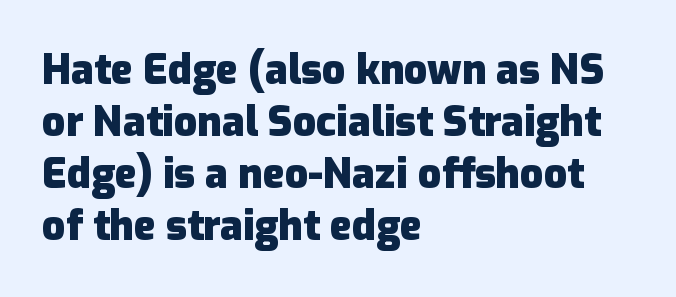
The image shows 41 px heavy sans-serif type, upright; set left-aligned, normal line spacing (1.27x), normal letter spacing, not underlined; low stroke contrast and a medium x-height.
